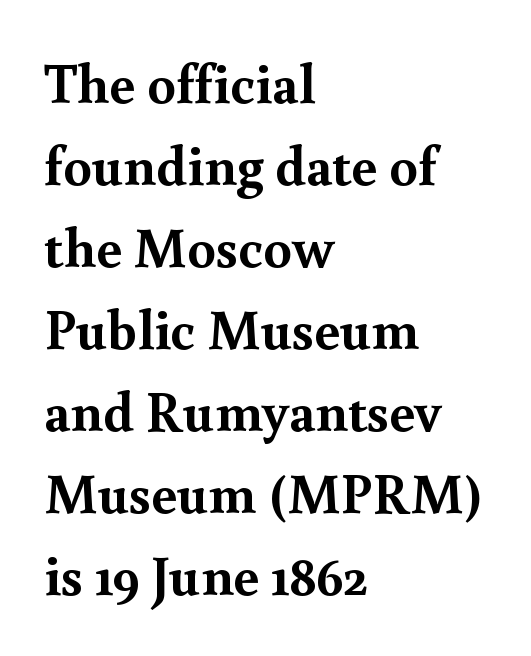
Every letter is thick-stroked: bold, no question. The face used here is proportionally spaced, like ordinary book or web type. Compared with typical body copy, the letter spacing here is the same. The passage is arranged the way most books set body copy — flush left. These lines were composed using upright roman letters.
